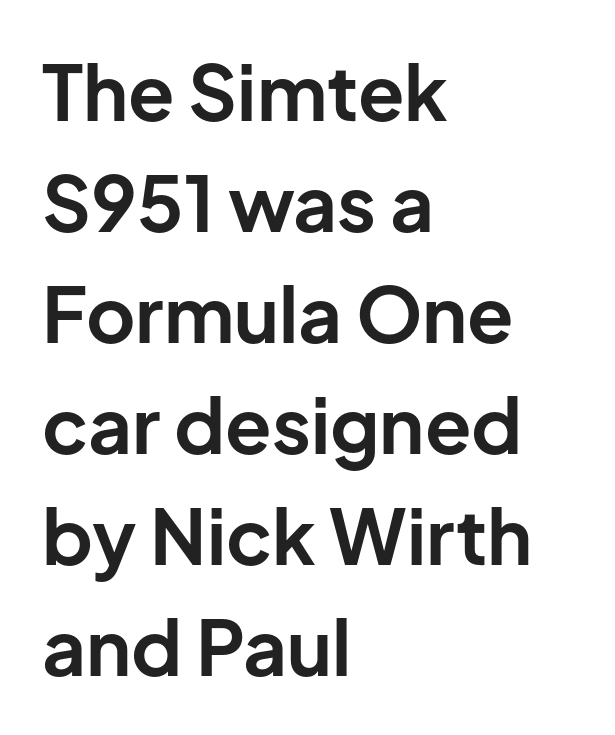
Thick stems and heavy bowls — unmistakably bold. Regarding serifs, this sample does without them. Is this a fixed-width face? No — the glyphs have proportional, varying widths. Successive baselines arrive at the customary interval.
